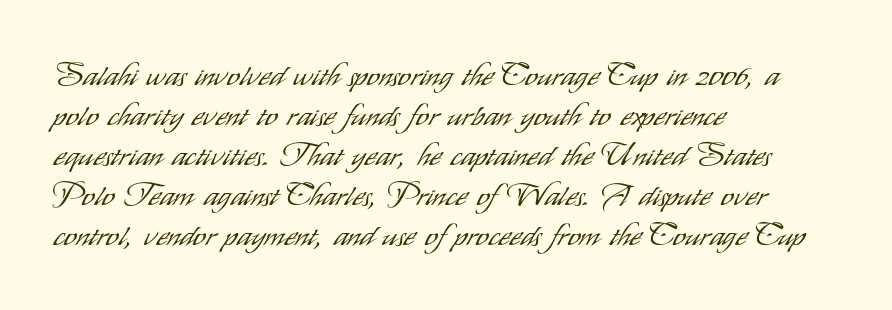
The image shows 32 px light, condensed sans-serif type; set left-aligned, normal line spacing (1.25x), normal letter spacing, not underlined; low stroke contrast and a small x-height.
